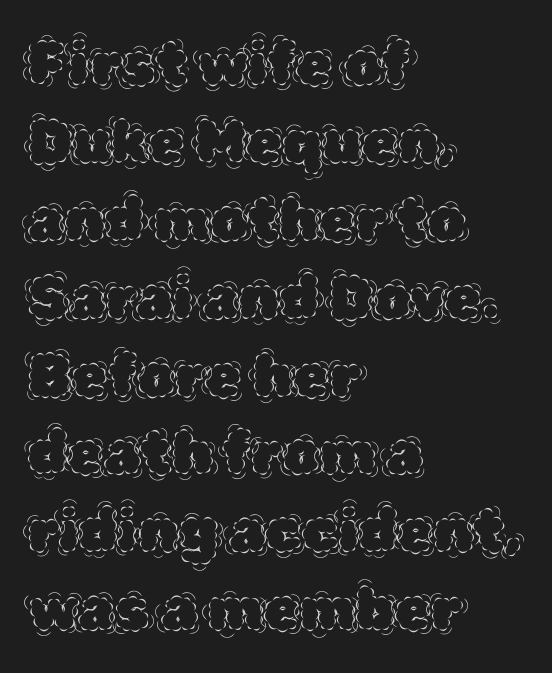
{"italic": "no", "bold": "no", "weight": "thin", "width": "normal", "x_height": "large", "monospaced": "no", "underline": "no", "align": "left", "line_spacing": "normal", "line_spacing_ratio": 1.32, "letter_spacing": "normal", "letter_spacing_em": 0.0, "glyph_px": 59}
